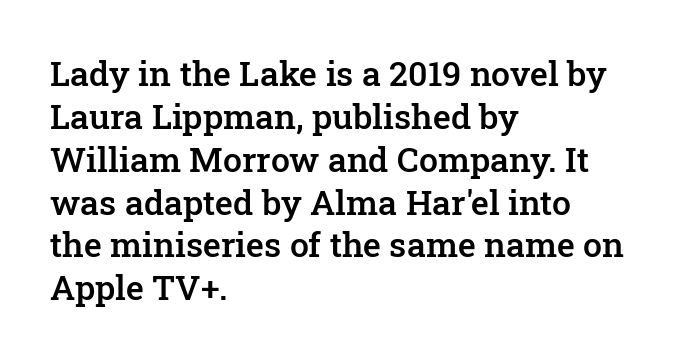
The image shows 34 px semibold serif type, upright; set left-aligned, normal line spacing (1.26x), normal letter spacing, not underlined; low stroke contrast and a medium x-height.
